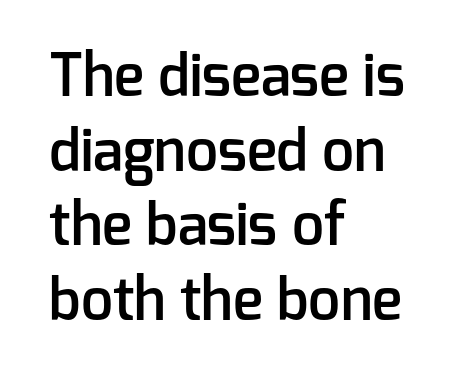
The image shows 57 px semibold sans-serif type, upright; set left-aligned, normal line spacing (1.31x), normal letter spacing, not underlined; low stroke contrast and a medium x-height.
